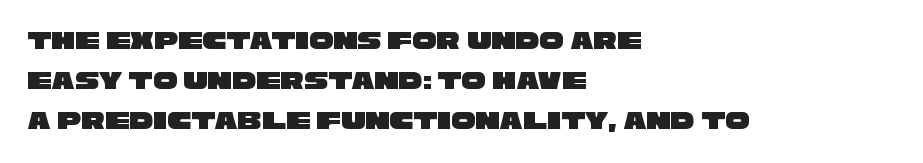
Q: Is the text underlined? A: No.
Q: How is the paragraph aligned? A: Left-aligned.
Q: Is the spacing between letters normal or unusually wide? A: Normal.
Q: Is the spacing between lines tight, normal or loose? A: Normal.
